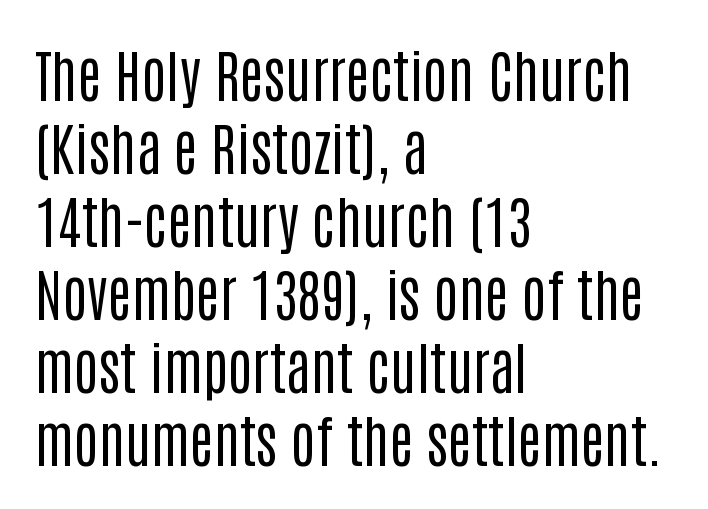
The image shows 57 px regular-weight, condensed sans-serif type, upright; set left-aligned, normal line spacing (1.28x), normal letter spacing, not underlined; low stroke contrast and a large x-height.
